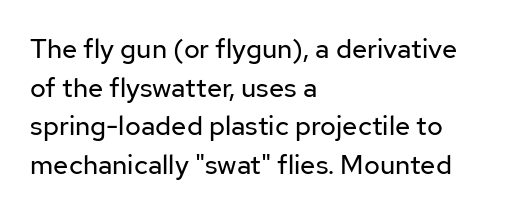
Q: Is the text bold? A: No.
Q: Is the text italic (slanted)? A: No, it is upright.
Q: Is the text underlined? A: No.
Q: How is the paragraph aligned? A: Left-aligned.
Q: Is the spacing between letters normal or unusually wide? A: Normal.
Q: Is the spacing between lines tight, normal or loose? A: Normal.
